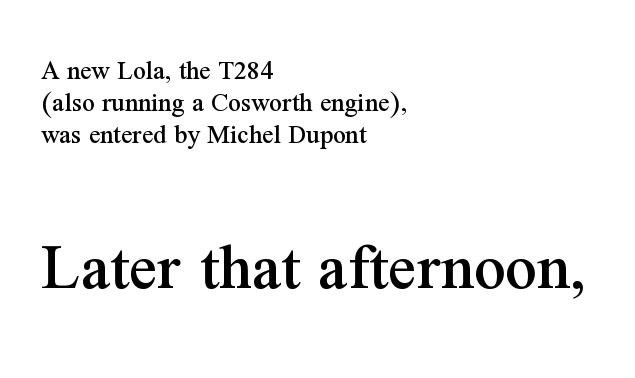
{"serif": "yes", "italic": "no", "width": "normal", "stroke_contrast": "medium", "x_height": "medium", "monospaced": "no", "underline": "no", "align": "left", "line_spacing": "tight", "line_spacing_ratio": 1.15, "letter_spacing": "normal", "letter_spacing_em": 0.0, "larger_block": "second", "size_ratio": 2.5, "glyph_px": 70}
